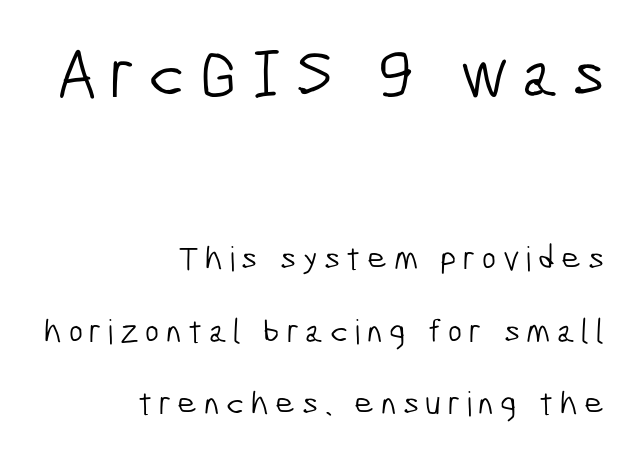
Stems here are at most as thick as an everyday book face. Two sizes are in play, and the larger belongs to the first block. Proportional: the letters do not fall into vertical columns. Serif or sans? Sans — the stroke terminals are bare. Letters rest on an invisible, unmarked baseline. The line-height multiplier appears high, well above default.
